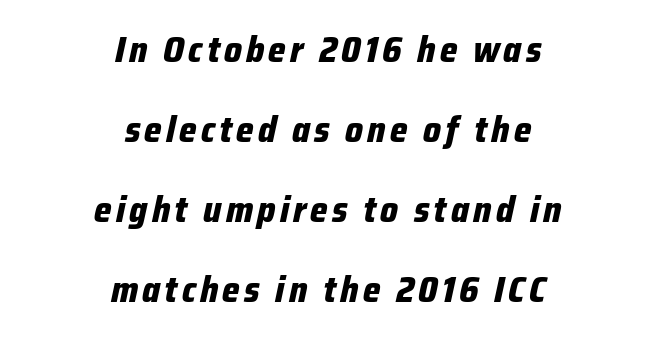
The image shows 37 px bold, condensed type, italic (leaning right); set centered, loose line spacing (2.16x), not underlined; low stroke contrast and a medium x-height.
